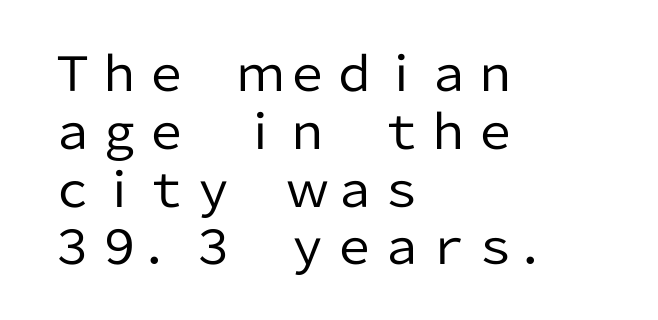
The image shows 47 px regular-weight sans-serif type, upright; set left-aligned, line spacing 1.23x, normal letter spacing, not underlined; low stroke contrast and a medium x-height.
